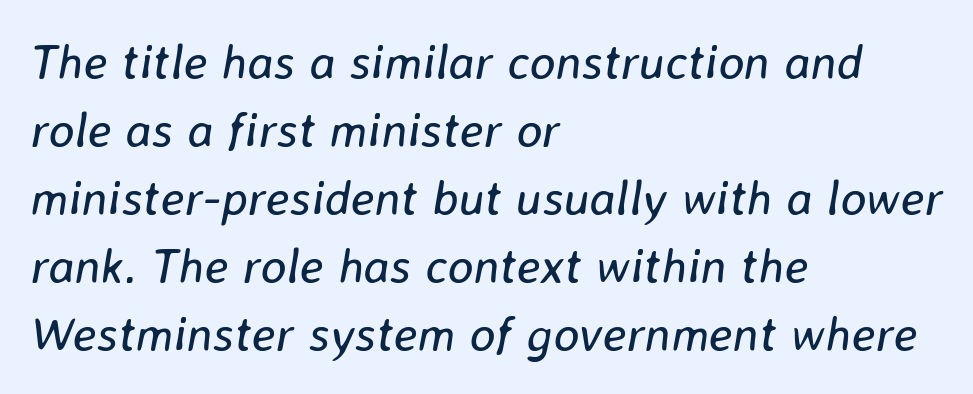
{"italic": "yes", "lean": "right", "slant_degrees": 8, "bold": "no", "weight": "regular", "width": "normal", "stroke_contrast": "low", "x_height": "medium", "monospaced": "no", "underline": "no", "align": "left", "line_spacing": "normal", "line_spacing_ratio": 1.39, "letter_spacing": "normal", "letter_spacing_em": 0.0, "glyph_px": 49}
